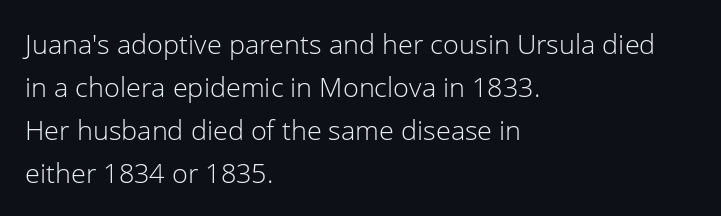
The image shows 27 px text type, upright; set left-aligned, normal line spacing (1.59x), normal letter spacing, not underlined.
